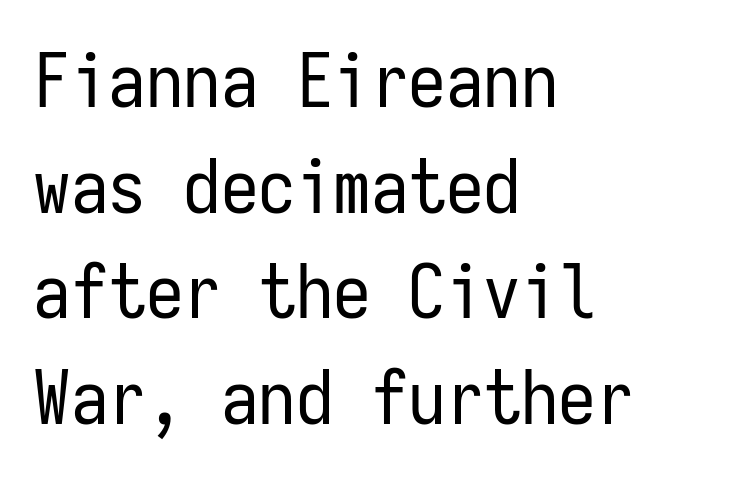
Q: Is the text bold? A: No.
Q: Is the text italic (slanted)? A: No, it is upright.
Q: Is the typeface a serif or a sans-serif typeface? A: Sans-serif.
Q: Is the text underlined? A: No.
Q: How is the paragraph aligned? A: Left-aligned.
Q: Is the spacing between letters normal or unusually wide? A: Normal.
Q: Is the spacing between lines tight, normal or loose? A: Normal.
Q: Width (condensed, normal, or wide)? A: Condensed.
Q: Stroke contrast? A: Low.
Q: x-height? A: Medium.
Q: Monospaced? A: Yes.
